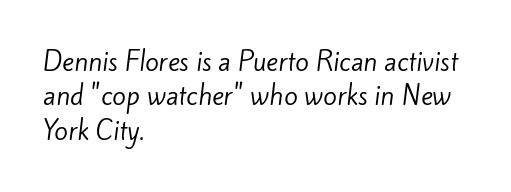
{"bold": "no", "underline": "no", "align": "left", "line_spacing": "normal", "line_spacing_ratio": 1.38, "letter_spacing": "normal", "letter_spacing_em": 0.0, "glyph_px": 25}
